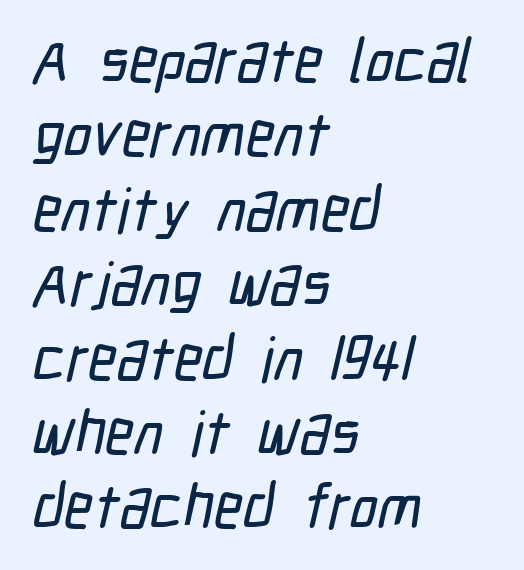
The image shows 62 px condensed sans-serif type; set left-aligned, line spacing 1.2x, normal letter spacing, not underlined; low stroke contrast and a medium x-height.
